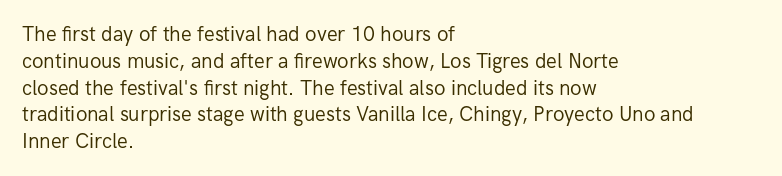
{"italic": "no", "bold": "no", "underline": "no", "align": "left", "line_spacing": "normal", "line_spacing_ratio": 1.34, "letter_spacing": "normal", "letter_spacing_em": 0.0, "glyph_px": 20}
